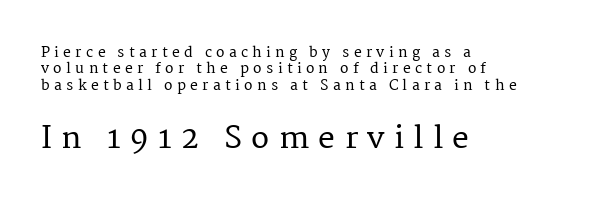
Here the designer chose a conventional face with non-uniform glyph widths. The setting favours the left margin, as ordinary paragraphs usually do. Type size steps up from the first block to the second. The glyphs in this specimen are seriffed.
